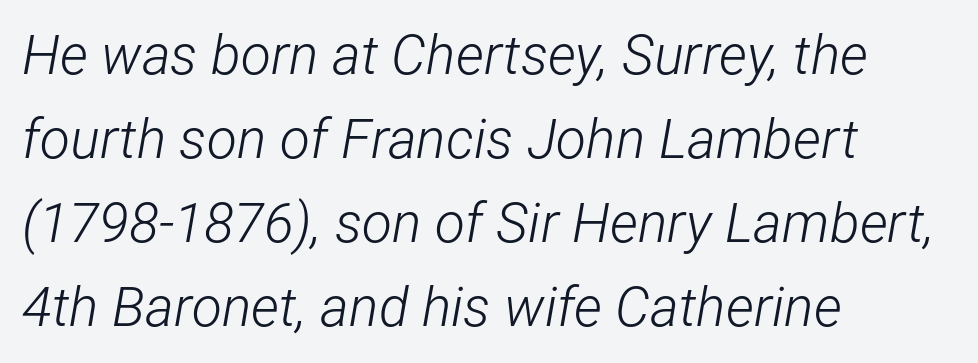
{"italic": "yes", "lean": "right", "slant_degrees": 12, "bold": "no", "weight": "light", "width": "condensed", "stroke_contrast": "low", "x_height": "medium", "monospaced": "no", "underline": "no", "align": "left", "line_spacing": "normal", "line_spacing_ratio": 1.53, "letter_spacing": "normal", "letter_spacing_em": 0.0, "glyph_px": 55}
